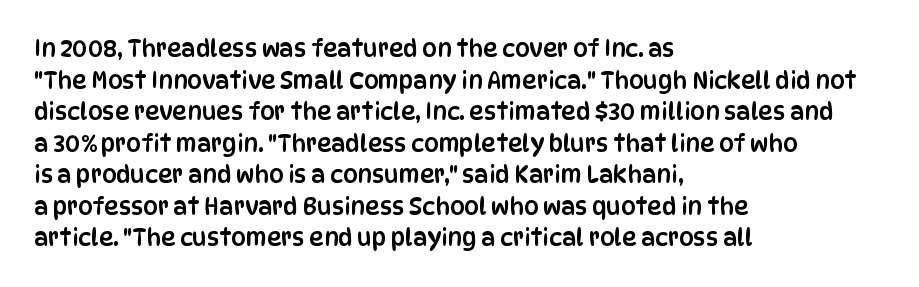
Q: Is the text italic (slanted)? A: No, it is upright.
Q: Is the text underlined? A: No.
Q: How is the paragraph aligned? A: Left-aligned.
Q: Is the spacing between letters normal or unusually wide? A: Normal.
Q: Is the spacing between lines tight, normal or loose? A: Normal.
